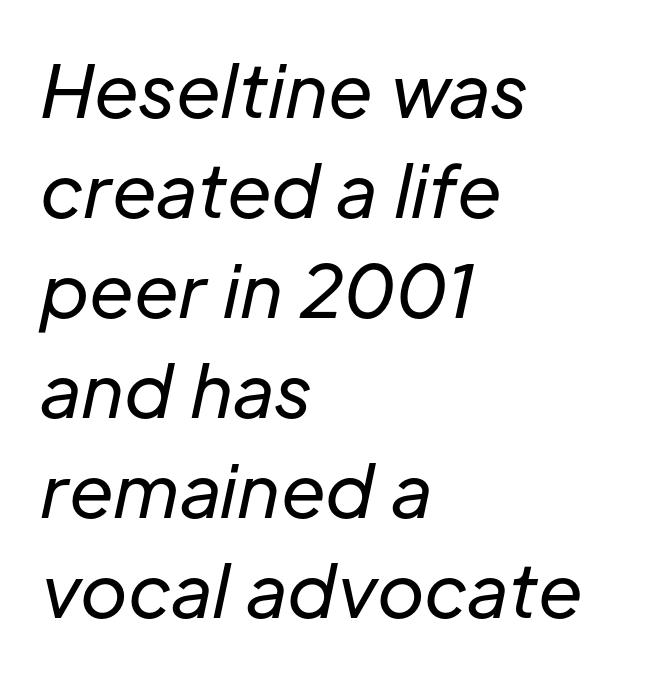
The image shows 72 px regular-weight type, italic (leaning right); set left-aligned, normal line spacing (1.39x), normal letter spacing, not underlined; low stroke contrast and a medium x-height.
